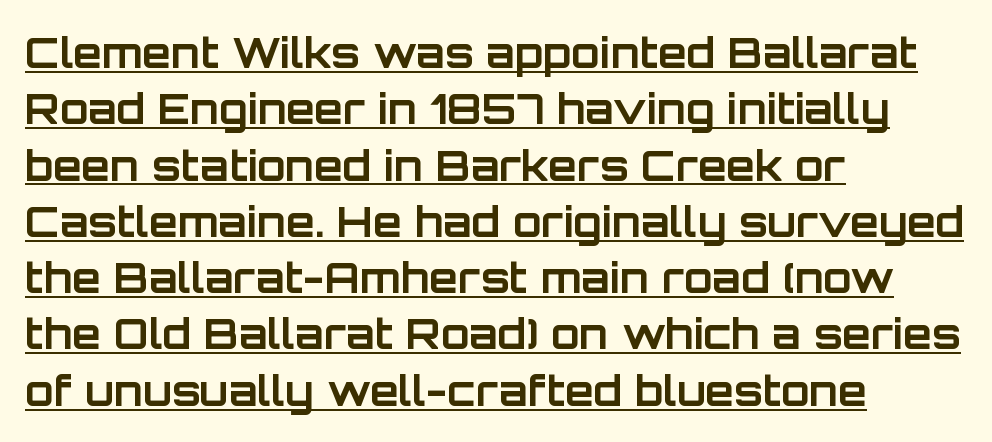
Upright lettering throughout. Is this a fixed-width face? No — the glyphs have proportional, varying widths. Examine the stroke ends and you'll find no serifs. What weight is shown? A full bold with thick strokes.
